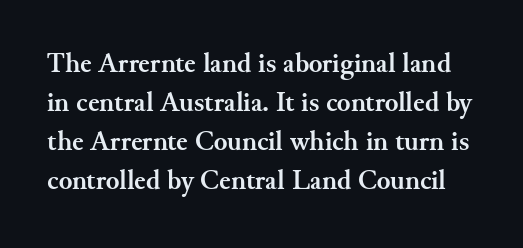
{"serif": "yes", "italic": "no", "bold": "yes", "weight": "semibold", "width": "normal", "stroke_contrast": "medium", "x_height": "small", "monospaced": "no", "underline": "no", "line_spacing": "normal", "line_spacing_ratio": 1.39, "letter_spacing": "normal", "letter_spacing_em": 0.0, "glyph_px": 28}
